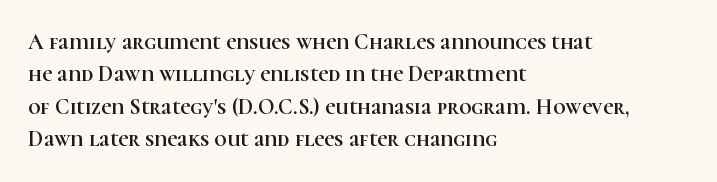
The image shows 22 px text type, upright; set left-aligned, normal line spacing (1.47x), normal letter spacing, not underlined.
